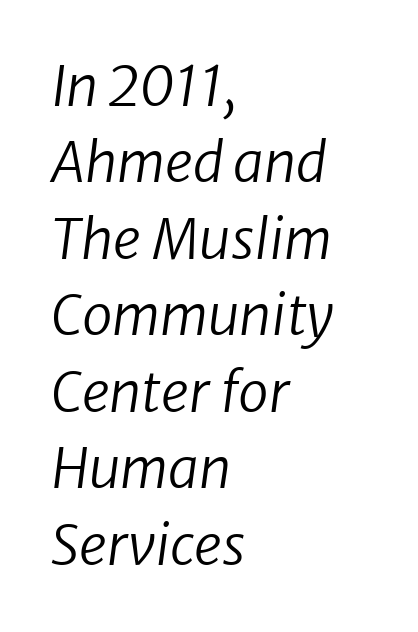
{"italic": "yes", "lean": "right", "slant_degrees": 8, "bold": "no", "weight": "regular", "width": "normal", "stroke_contrast": "low", "x_height": "medium", "monospaced": "no", "underline": "no", "align": "left", "line_spacing": "normal", "line_spacing_ratio": 1.39, "letter_spacing": "normal", "letter_spacing_em": 0.0, "glyph_px": 55}
